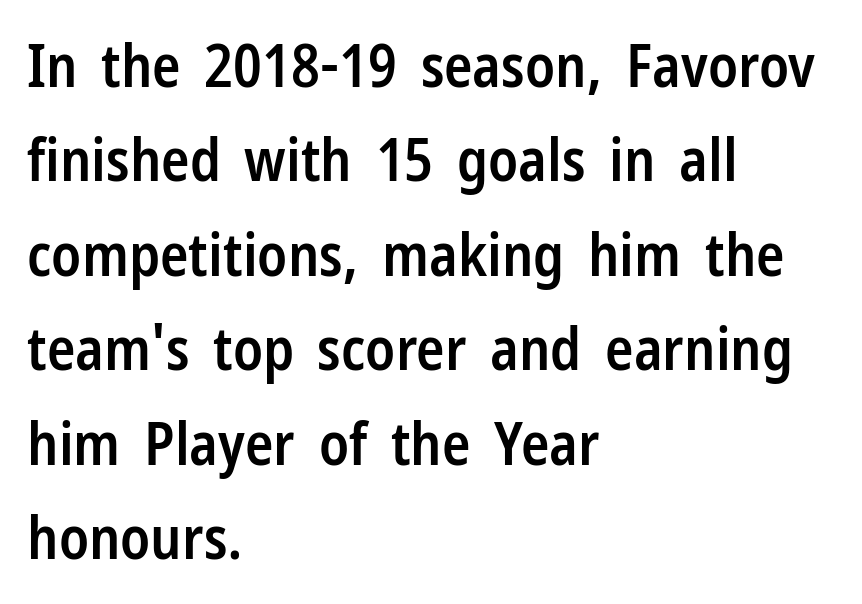
The image shows 59 px semibold, condensed sans-serif type, upright; set left-aligned, normal line spacing (1.6x), normal letter spacing, not underlined; low stroke contrast and a medium x-height.
